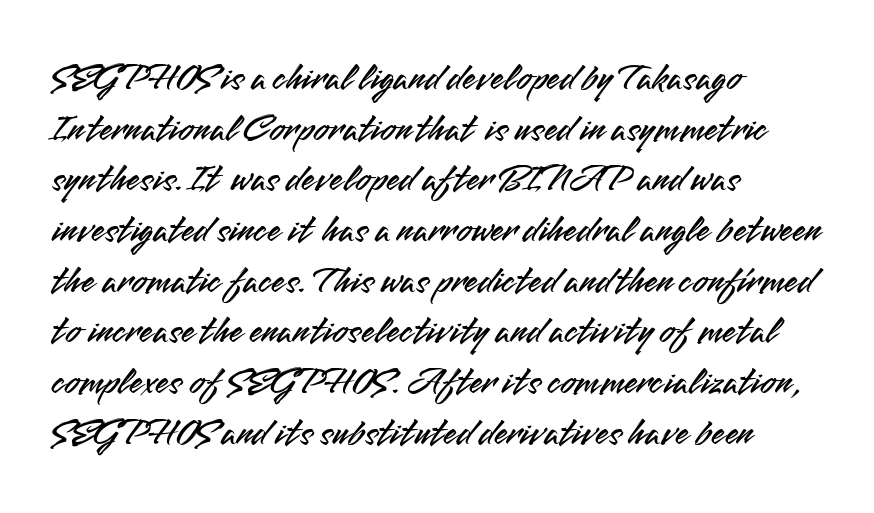
Q: Is the text italic (slanted)? A: Yes.
Q: Is the typeface a serif or a sans-serif typeface? A: Sans-serif.
Q: Is the text underlined? A: No.
Q: How is the paragraph aligned? A: Left-aligned.
Q: Is the spacing between letters normal or unusually wide? A: Normal.
Q: Is the spacing between lines tight, normal or loose? A: Normal.
Q: Width (condensed, normal, or wide)? A: Normal.
Q: Stroke contrast? A: Medium.
Q: x-height? A: Small.
Q: Monospaced? A: No.
